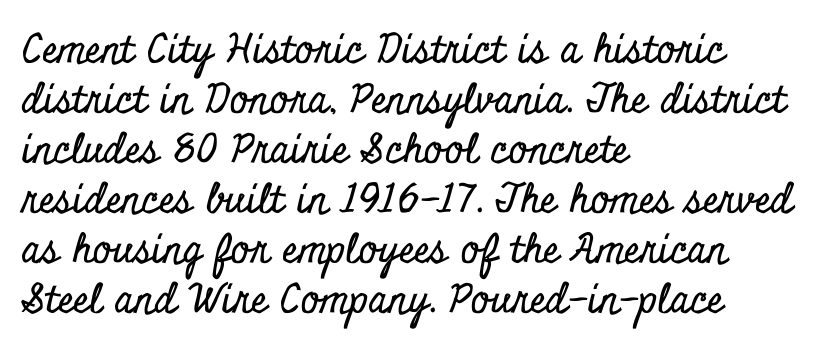
{"serif": "yes", "width": "condensed", "stroke_contrast": "low", "x_height": "small", "monospaced": "no", "underline": "no", "align": "left", "line_spacing": "normal", "line_spacing_ratio": 1.25, "letter_spacing": "normal", "letter_spacing_em": 0.0, "glyph_px": 40}
